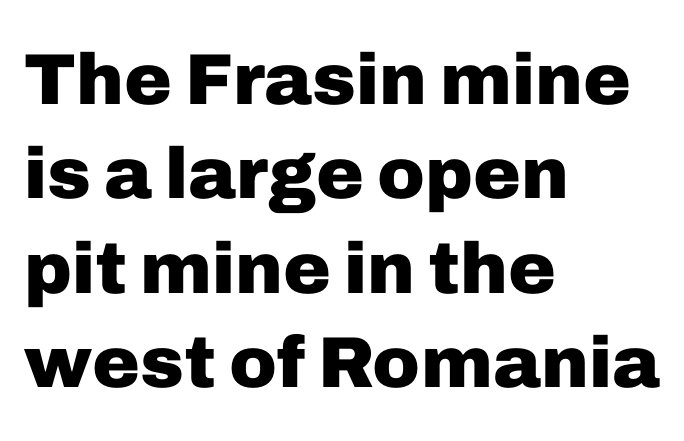
Rendered with straight, roman letterforms. Reading down the block, your eye returns to a fixed left position each line. Check under the words: just untouched page. Vertically, the passage feels balanced, rows spaced as you'd expect. Heavy, bold letterforms. Each letter's strokes conclude bluntly, with no projecting serifs.
